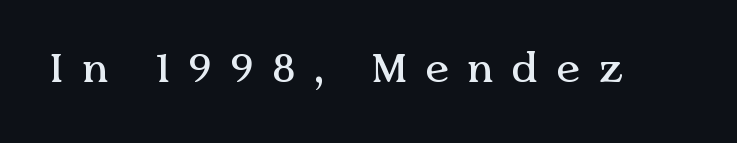
The gaps between neighbouring characters are conspicuously large. The passage shown is typed in a proportional face where columns would drift. Designer's note — italics off, roman on. Examine the stroke ends and you'll spot serifs. The baseline area is clear.
